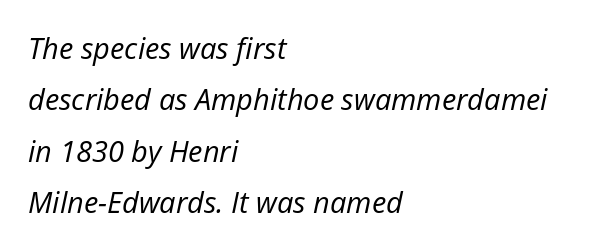
The image shows 29 px regular-weight type, italic (leaning right); set left-aligned, line spacing 1.77x, normal letter spacing, not underlined; low stroke contrast and a medium x-height.
